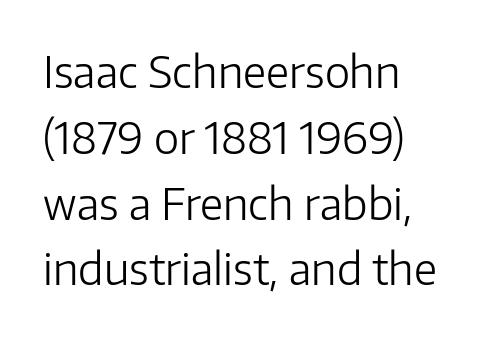
{"serif": "no", "italic": "no", "bold": "no", "weight": "light", "width": "normal", "stroke_contrast": "low", "x_height": "medium", "monospaced": "no", "underline": "no", "align": "left", "line_spacing": "normal", "line_spacing_ratio": 1.53, "letter_spacing": "normal", "letter_spacing_em": 0.0, "glyph_px": 43}
